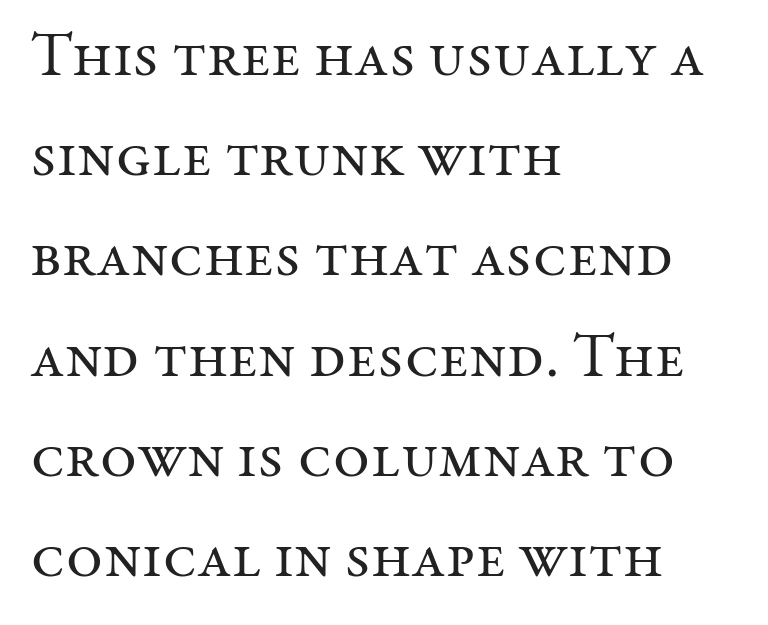
Q: Is the text bold? A: No.
Q: Is the text italic (slanted)? A: No, it is upright.
Q: Is the typeface a serif or a sans-serif typeface? A: Serif.
Q: Is the text underlined? A: No.
Q: How is the paragraph aligned? A: Left-aligned.
Q: Is the spacing between letters normal or unusually wide? A: Normal.
Q: Is the spacing between lines tight, normal or loose? A: Normal.
Q: Width (condensed, normal, or wide)? A: Normal.
Q: Stroke contrast? A: Medium.
Q: x-height? A: Medium.
Q: Monospaced? A: No.
